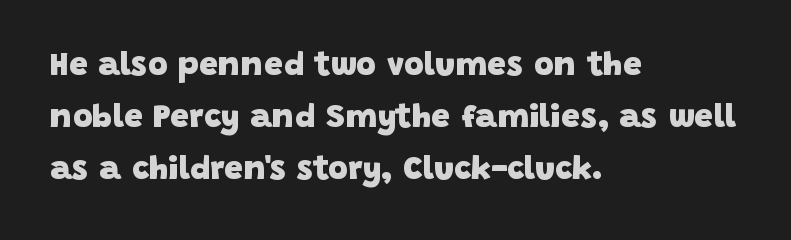
Horizontally, the lines are justified to the leading edge only. Each letter keeps its own natural width here, so spacing adapts to shape. Nope, no serifs anywhere on these letters. Emphasis by weight is at full strength: bold.
